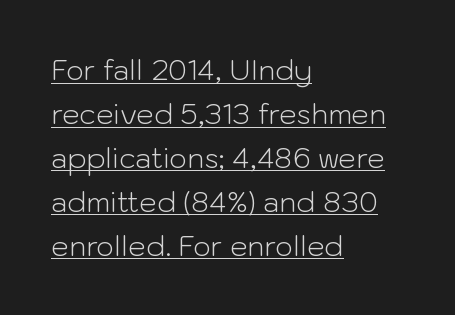
{"serif": "no", "italic": "no", "bold": "no", "weight": "light", "width": "normal", "stroke_contrast": "low", "x_height": "medium", "monospaced": "no", "underline": "yes", "align": "left", "line_spacing": "normal", "line_spacing_ratio": 1.57, "letter_spacing": "normal", "letter_spacing_em": 0.0, "glyph_px": 28}
